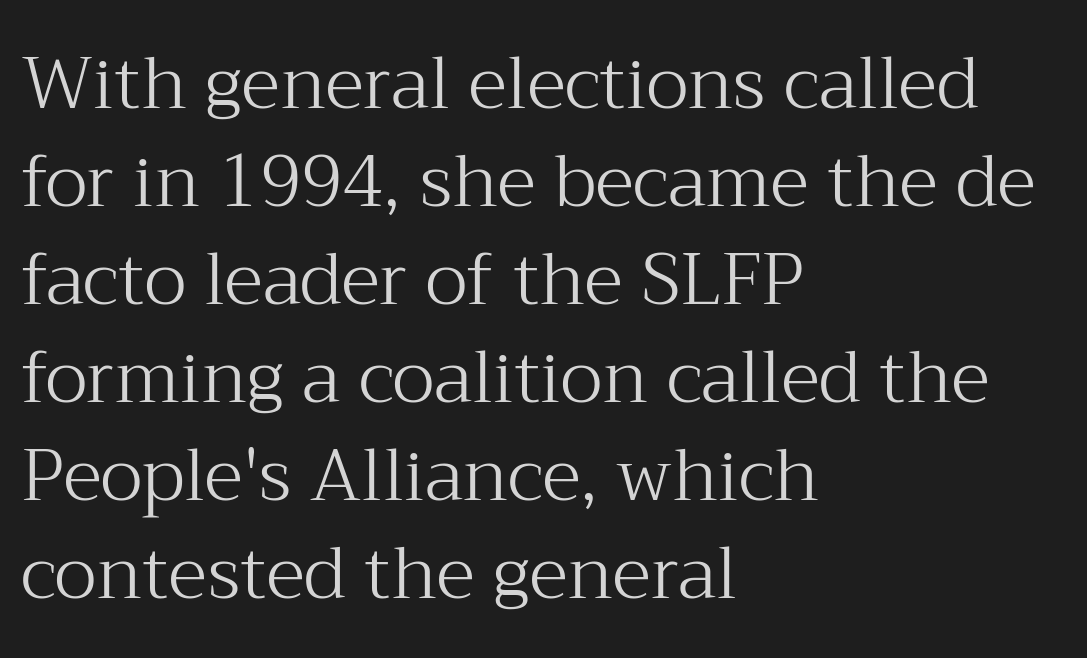
Q: Is the text bold? A: No.
Q: Is the text italic (slanted)? A: No, it is upright.
Q: Is the typeface a serif or a sans-serif typeface? A: Serif.
Q: Is the text underlined? A: No.
Q: How is the paragraph aligned? A: Left-aligned.
Q: Is the spacing between letters normal or unusually wide? A: Normal.
Q: Is the spacing between lines tight, normal or loose? A: Normal.
Q: Width (condensed, normal, or wide)? A: Normal.
Q: Stroke contrast? A: Medium.
Q: x-height? A: Medium.
Q: Monospaced? A: No.
